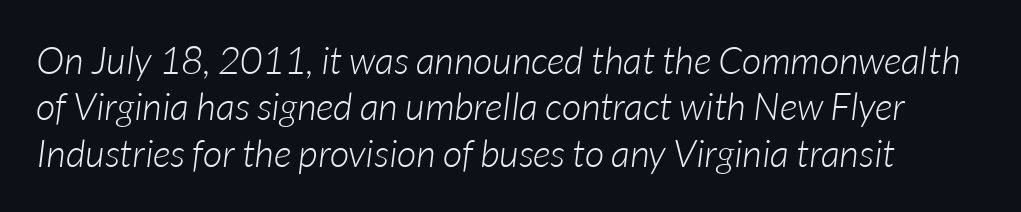
The image shows 38 px light type, italic (leaning right); set line spacing 1.22x, normal letter spacing, not underlined; low stroke contrast and a medium x-height.
